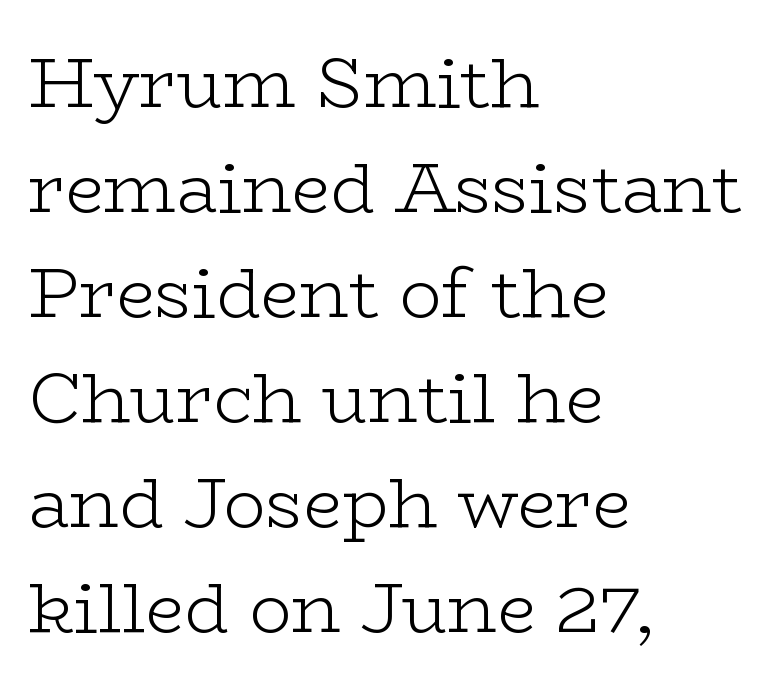
Q: Is the text bold? A: No.
Q: Is the text italic (slanted)? A: No, it is upright.
Q: Is the typeface a serif or a sans-serif typeface? A: Serif.
Q: Is the text underlined? A: No.
Q: How is the paragraph aligned? A: Left-aligned.
Q: Is the spacing between letters normal or unusually wide? A: Normal.
Q: Is the spacing between lines tight, normal or loose? A: Normal.
Q: Width (condensed, normal, or wide)? A: Wide.
Q: Stroke contrast? A: Low.
Q: x-height? A: Medium.
Q: Monospaced? A: No.
